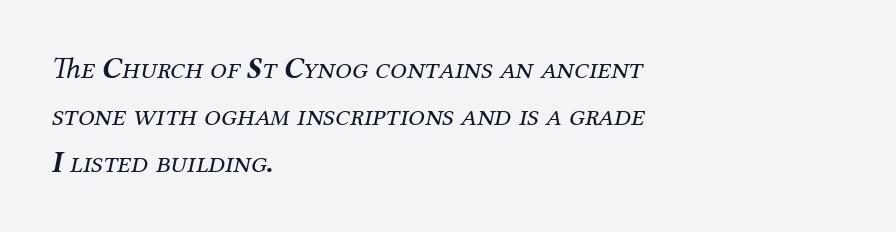
The image shows 30 px regular-weight serif type, italic (leaning right); set left-aligned, normal line spacing (1.57x), normal letter spacing, not underlined; medium stroke contrast and a medium x-height.
